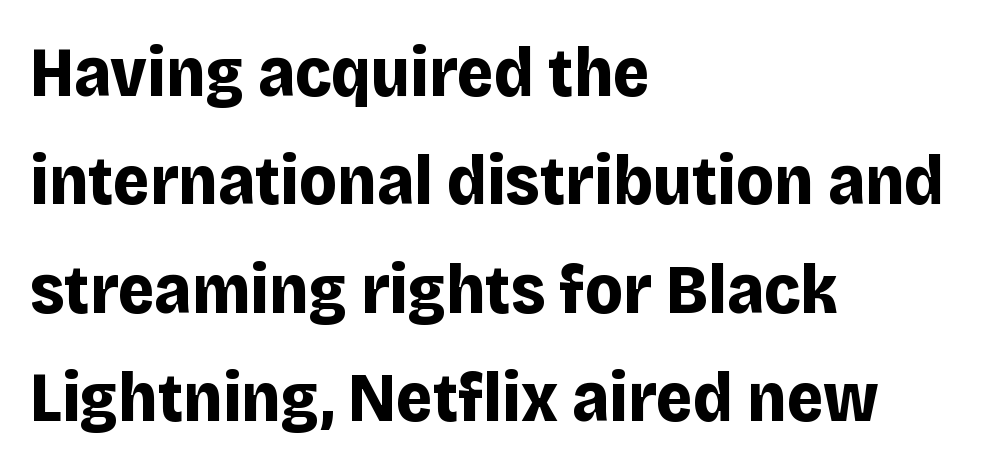
The rendering uses a moderate line-height, typical for paragraphs. Caption: multi-line text, flush left, ragged right. Each row of text sits above clean, open space. Upright lettering throughout. Default kerning and tracking; the words read as compact shapes.
